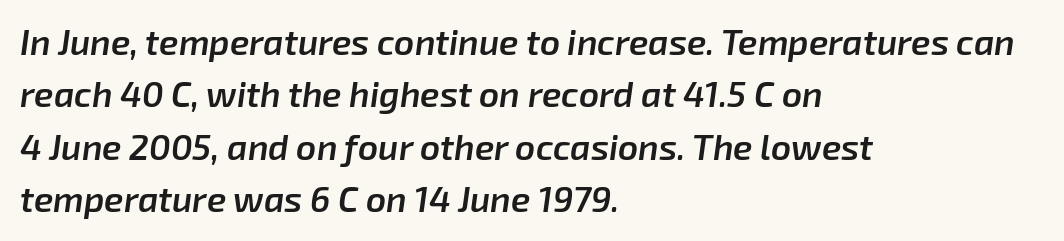
The image shows 35 px semibold type, italic (leaning right); set left-aligned, normal line spacing (1.5x), normal letter spacing, not underlined; low stroke contrast and a medium x-height.
